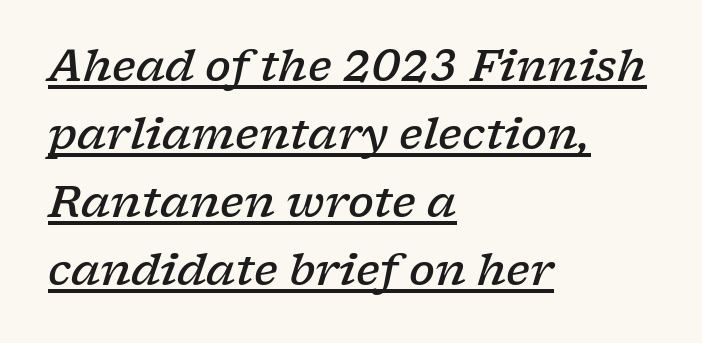
Baseline-to-baseline distance is the conventional proportion of letter height. Slant detected: the letters are inclined. Stems and bowls a touch heavier than normal — semibold. The letters advance in unequal steps, a hallmark of proportional type. Underlining? Definitely there. Each line starts at the same left margin while the right side varies.
